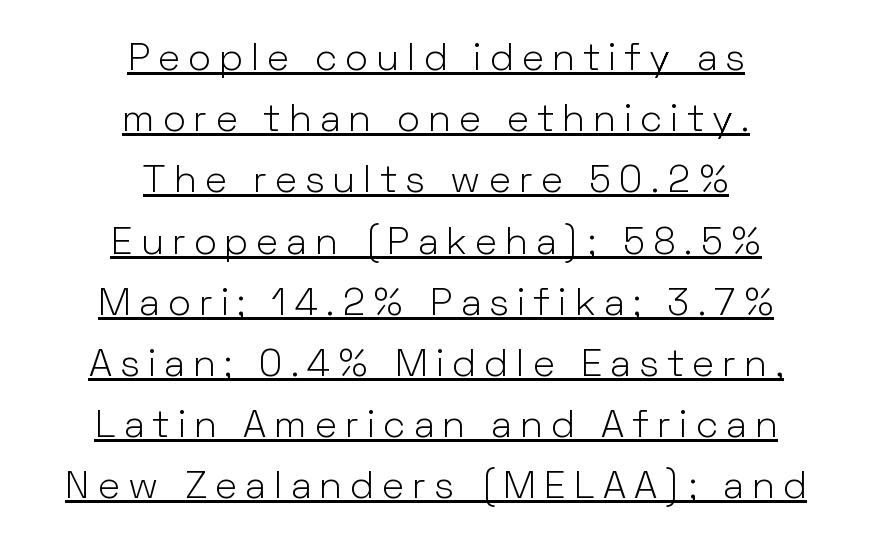
Q: Is the text bold? A: No.
Q: Is the text italic (slanted)? A: No, it is upright.
Q: Is the typeface a serif or a sans-serif typeface? A: Sans-serif.
Q: Is the text underlined? A: Yes.
Q: How is the paragraph aligned? A: Centered.
Q: Is the spacing between letters normal or unusually wide? A: Unusually wide.
Q: Is the spacing between lines tight, normal or loose? A: Normal.
Q: Width (condensed, normal, or wide)? A: Normal.
Q: Stroke contrast? A: Low.
Q: x-height? A: Medium.
Q: Monospaced? A: No.
